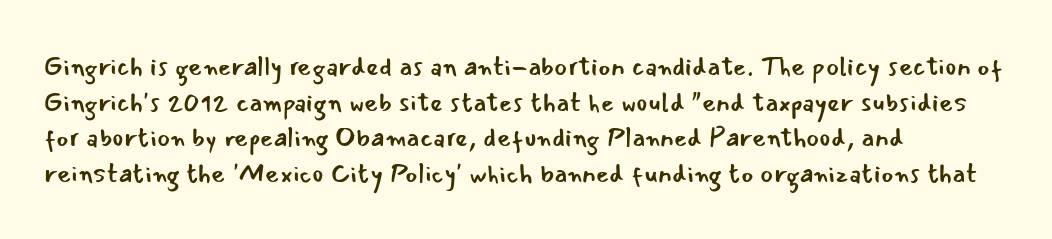
Q: Is the text bold? A: No.
Q: Is the text italic (slanted)? A: No, it is upright.
Q: Is the text underlined? A: No.
Q: How is the paragraph aligned? A: Left-aligned.
Q: Is the spacing between letters normal or unusually wide? A: Normal.
Q: Is the spacing between lines tight, normal or loose? A: Normal.
